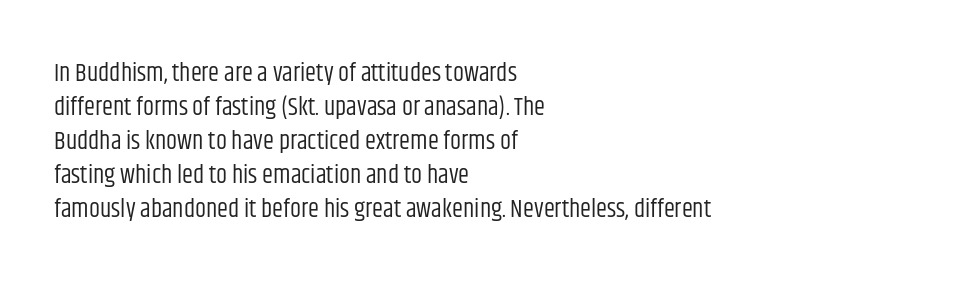
Q: Is the text bold? A: No.
Q: Is the text italic (slanted)? A: No, it is upright.
Q: Is the text underlined? A: No.
Q: How is the paragraph aligned? A: Left-aligned.
Q: Is the spacing between letters normal or unusually wide? A: Normal.
Q: Is the spacing between lines tight, normal or loose? A: Normal.
